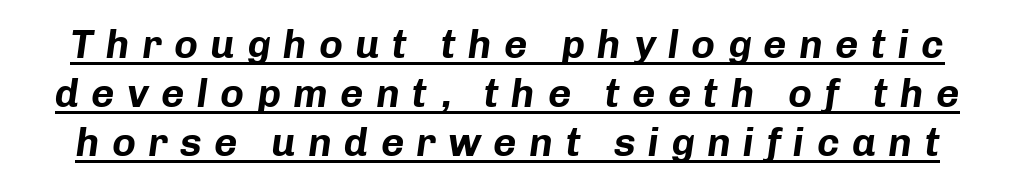
{"italic": "yes", "lean": "right", "slant_degrees": 8, "bold": "yes", "weight": "bold", "width": "normal", "stroke_contrast": "low", "x_height": "medium", "monospaced": "no", "underline": "yes", "line_spacing_ratio": 1.23, "letter_spacing": "wide", "letter_spacing_em": 0.31, "glyph_px": 40}
